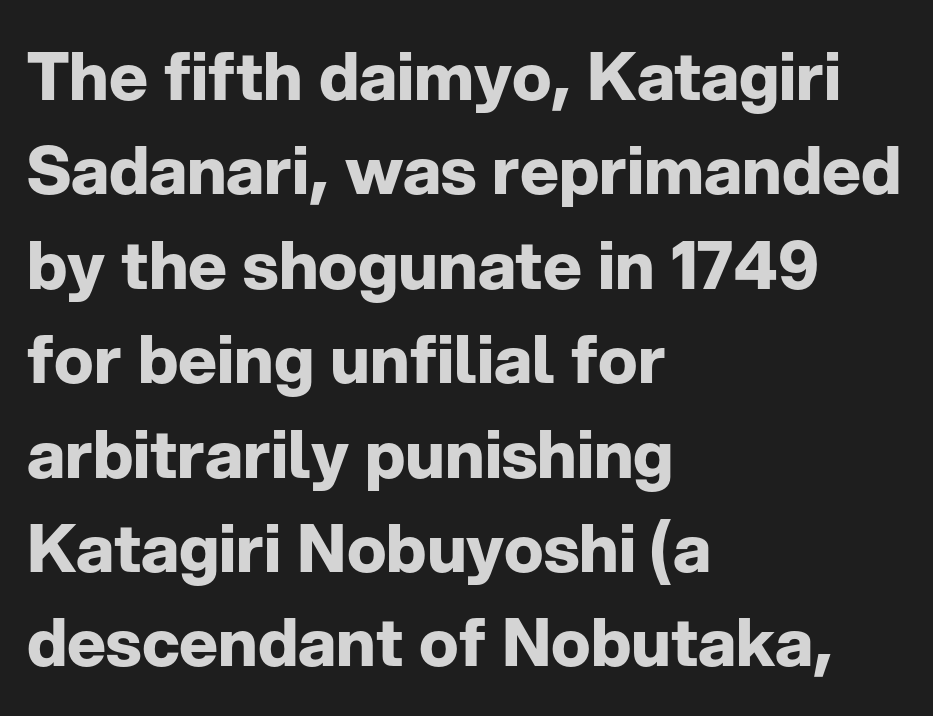
The text was rendered using a sans face with plain stroke endings. Check the space under the baseline: it is left empty. Quick note: interline space is typical. The letterforms sit shoulder to shoulder at normal distance. Italic: no, the glyphs are upright roman. A dark, heavy texture on the line: the type is bold.
